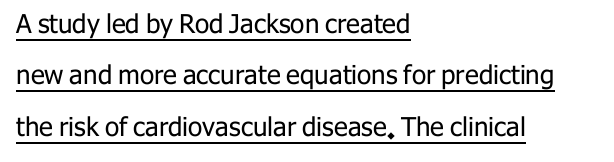
Q: Is the text bold? A: No.
Q: Is the text italic (slanted)? A: No, it is upright.
Q: Is the text underlined? A: Yes.
Q: How is the paragraph aligned? A: Left-aligned.
Q: Is the spacing between letters normal or unusually wide? A: Normal.
Q: Is the spacing between lines tight, normal or loose? A: Loose.
